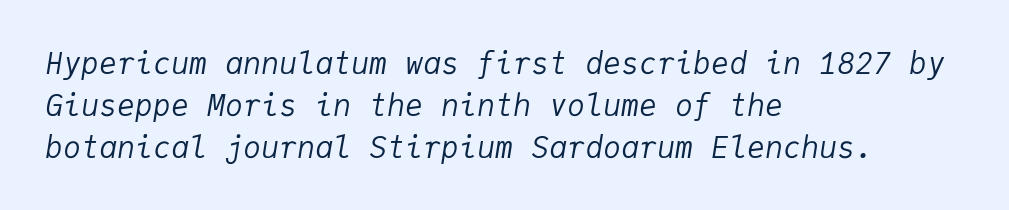
The text block is weighted toward the left margin, trailing off unevenly rightward. The strokes carry an ordinary text weight at most. The text carries the slant typical of an italic or oblique font. Each row of text sits above clean, open space. Is there much room between lines? A standard amount, neither cramped nor airy.
